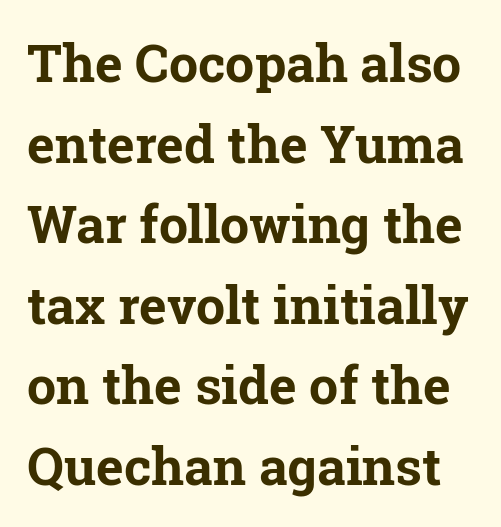
The image shows 52 px bold serif type, upright; set normal line spacing (1.55x), normal letter spacing, not underlined; low stroke contrast and a medium x-height.
